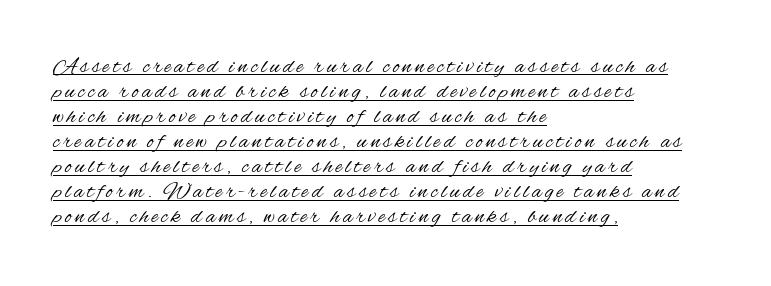
The strokes are not fattened; the text isn't bold. Descenders here cross a horizontal rule under the line. Each new line begins almost immediately beneath the previous one. Teacher's note: observe the even left margin — that is flush-left alignment.
